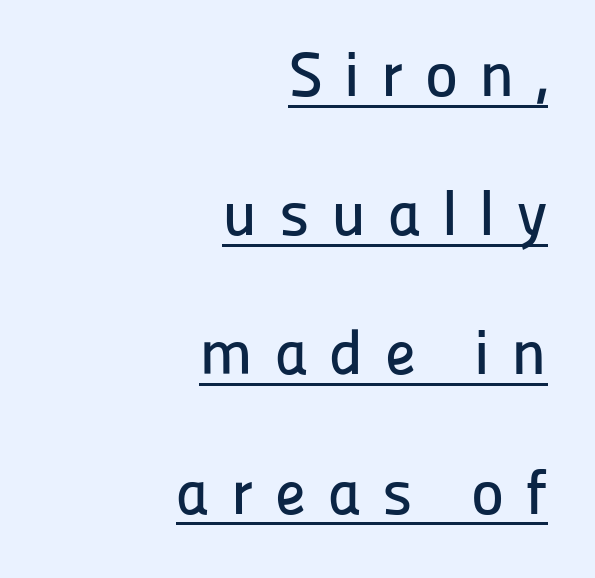
Q: Is the text italic (slanted)? A: No, it is upright.
Q: Is the typeface a serif or a sans-serif typeface? A: Sans-serif.
Q: Is the text underlined? A: Yes.
Q: How is the paragraph aligned? A: Right-aligned.
Q: Is the spacing between letters normal or unusually wide? A: Unusually wide.
Q: Is the spacing between lines tight, normal or loose? A: Loose.
Q: Width (condensed, normal, or wide)? A: Normal.
Q: Stroke contrast? A: Low.
Q: x-height? A: Medium.
Q: Monospaced? A: No.
